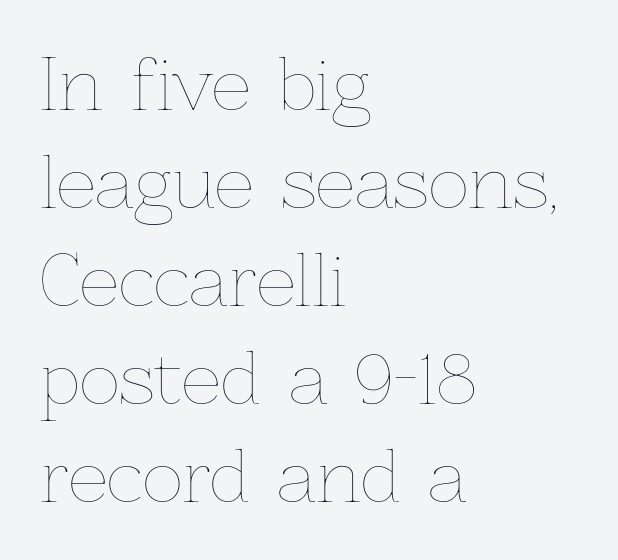
{"italic": "no", "bold": "no", "weight": "thin", "width": "normal", "stroke_contrast": "low", "x_height": "medium", "monospaced": "no", "underline": "no", "align": "left", "line_spacing": "normal", "line_spacing_ratio": 1.4, "letter_spacing": "normal", "letter_spacing_em": 0.0, "glyph_px": 70}
